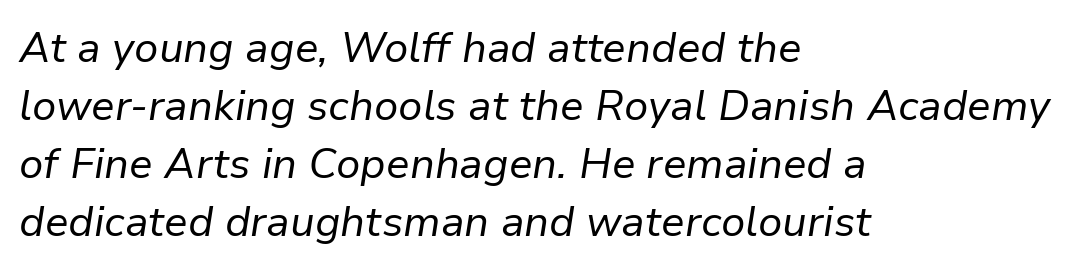
{"italic": "yes", "lean": "right", "slant_degrees": 9, "bold": "no", "weight": "regular", "width": "normal", "stroke_contrast": "low", "x_height": "medium", "monospaced": "no", "underline": "no", "align": "left", "line_spacing": "normal", "line_spacing_ratio": 1.38, "letter_spacing": "normal", "letter_spacing_em": 0.0, "glyph_px": 42}
